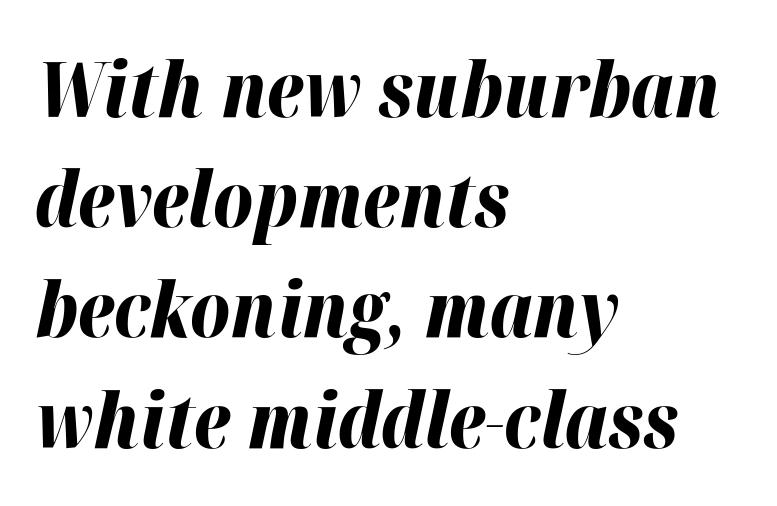
Q: Is the text bold? A: Yes.
Q: Is the text italic (slanted)? A: Yes, it leans right by about 12 degrees.
Q: Is the text underlined? A: No.
Q: How is the paragraph aligned? A: Left-aligned.
Q: Is the spacing between letters normal or unusually wide? A: Normal.
Q: Is the spacing between lines tight, normal or loose? A: Normal.
Q: Width (condensed, normal, or wide)? A: Normal.
Q: Stroke contrast? A: High.
Q: x-height? A: Medium.
Q: Monospaced? A: No.
